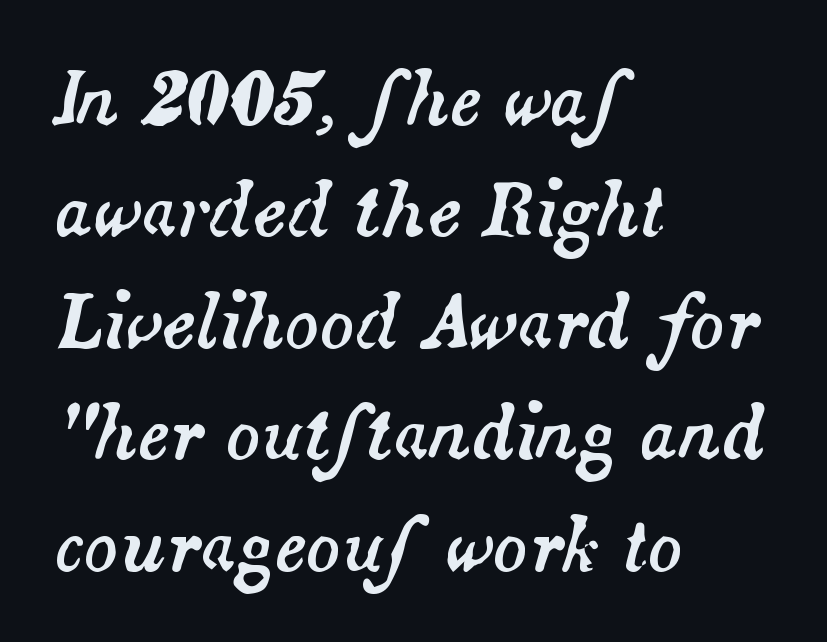
You could not count columns in this text — the font is proportionally spaced. There's an unmistakable incline to the writing here. Interline gaps are of average width in this sample. Every row of glyphs begins at an identical x-position on the left.
